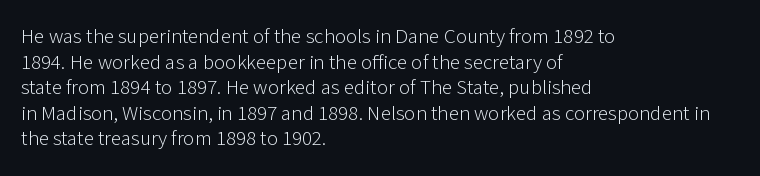
{"italic": "no", "bold": "no", "underline": "no", "align": "left", "line_spacing_ratio": 1.22, "letter_spacing": "normal", "letter_spacing_em": 0.0, "glyph_px": 21}
